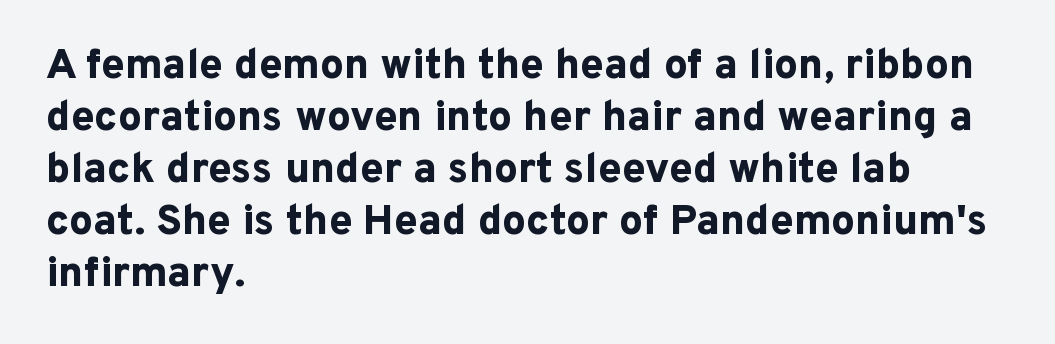
{"serif": "no", "italic": "no", "bold": "yes", "weight": "bold", "width": "normal", "stroke_contrast": "low", "x_height": "medium", "monospaced": "no", "underline": "no", "align": "left", "line_spacing_ratio": 1.24, "letter_spacing": "normal", "letter_spacing_em": 0.0, "glyph_px": 42}
